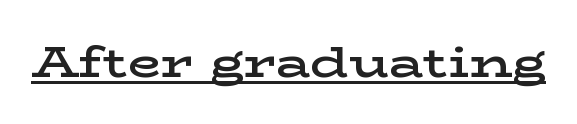
Q: Is the text bold? A: Semi-bold.
Q: Is the text italic (slanted)? A: No, it is upright.
Q: Is the typeface a serif or a sans-serif typeface? A: Serif.
Q: Is the text underlined? A: Yes.
Q: Is the spacing between letters normal or unusually wide? A: Normal.
Q: Width (condensed, normal, or wide)? A: Wide.
Q: Stroke contrast? A: Low.
Q: x-height? A: Medium.
Q: Monospaced? A: No.
